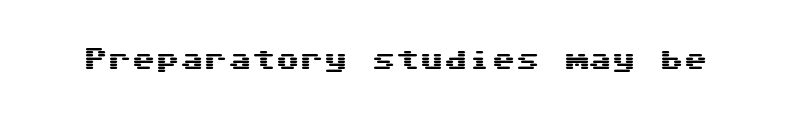
Q: Is the text italic (slanted)? A: No, it is upright.
Q: Is the text underlined? A: No.
Q: Is the spacing between letters normal or unusually wide? A: Normal.
